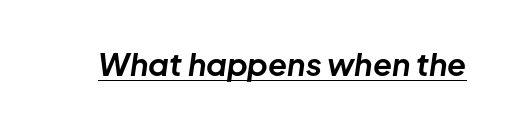
Q: Is the text bold? A: Yes.
Q: Is the text italic (slanted)? A: Yes, it leans right by about 8 degrees.
Q: Is the text underlined? A: Yes.
Q: Is the spacing between letters normal or unusually wide? A: Normal.
Q: Width (condensed, normal, or wide)? A: Normal.
Q: Stroke contrast? A: Low.
Q: x-height? A: Medium.
Q: Monospaced? A: No.
